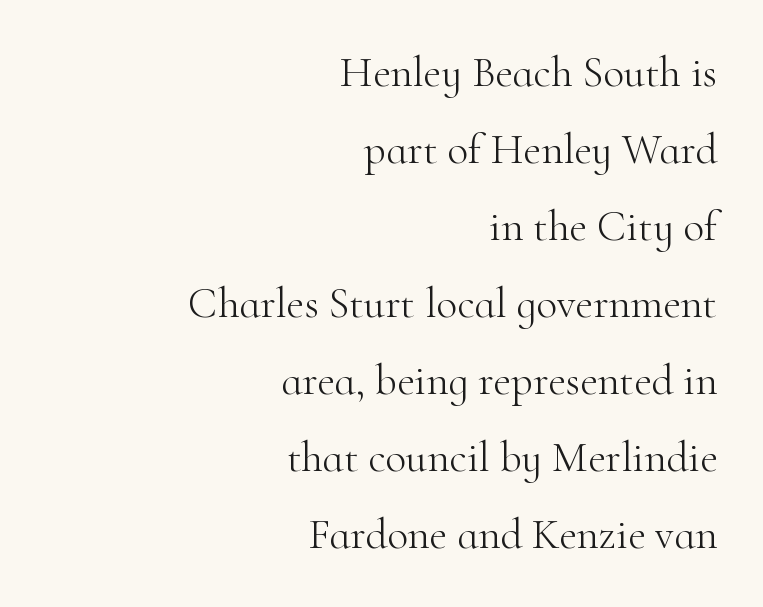
The image shows 43 px light serif type, upright; set right-aligned, line spacing 1.79x, normal letter spacing, not underlined; high stroke contrast and a small x-height.
